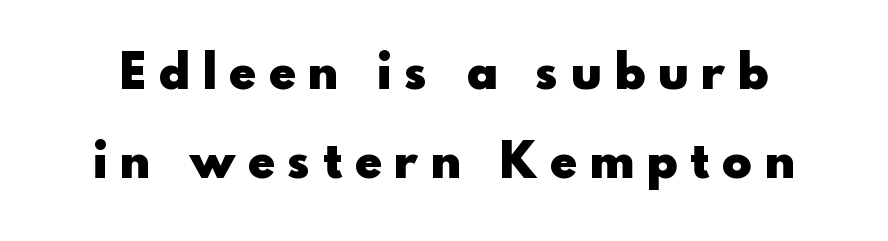
{"serif": "no", "italic": "no", "bold": "yes", "weight": "heavy", "width": "normal", "x_height": "small", "monospaced": "no", "underline": "no", "line_spacing_ratio": 1.82, "letter_spacing": "wide", "letter_spacing_em": 0.27, "glyph_px": 49}
